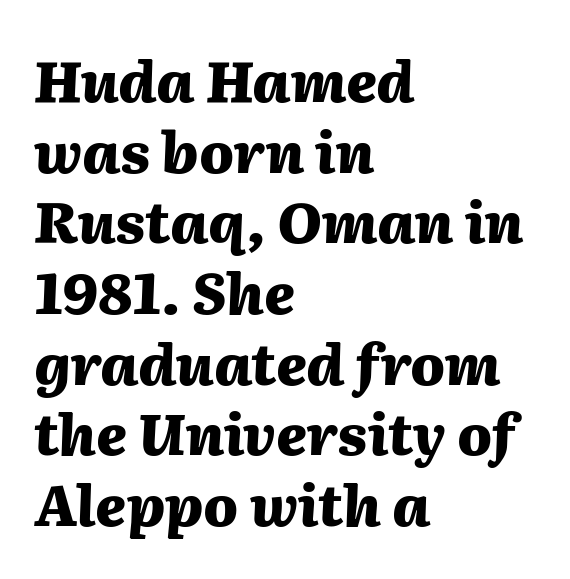
The image shows 57 px heavy type, italic (leaning right); set left-aligned, line spacing 1.24x, normal letter spacing, not underlined; medium stroke contrast and a medium x-height.
